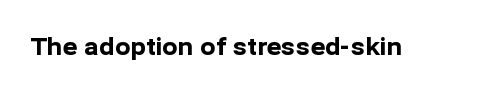
Q: Is the text bold? A: Yes.
Q: Is the text italic (slanted)? A: No, it is upright.
Q: Is the text underlined? A: No.
Q: Is the spacing between letters normal or unusually wide? A: Normal.
